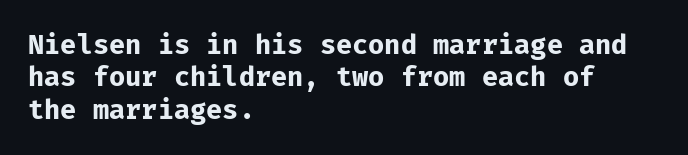
Q: Is the text bold? A: Yes.
Q: Is the text italic (slanted)? A: No, it is upright.
Q: Is the text underlined? A: No.
Q: How is the paragraph aligned? A: Left-aligned.
Q: Is the spacing between letters normal or unusually wide? A: Normal.
